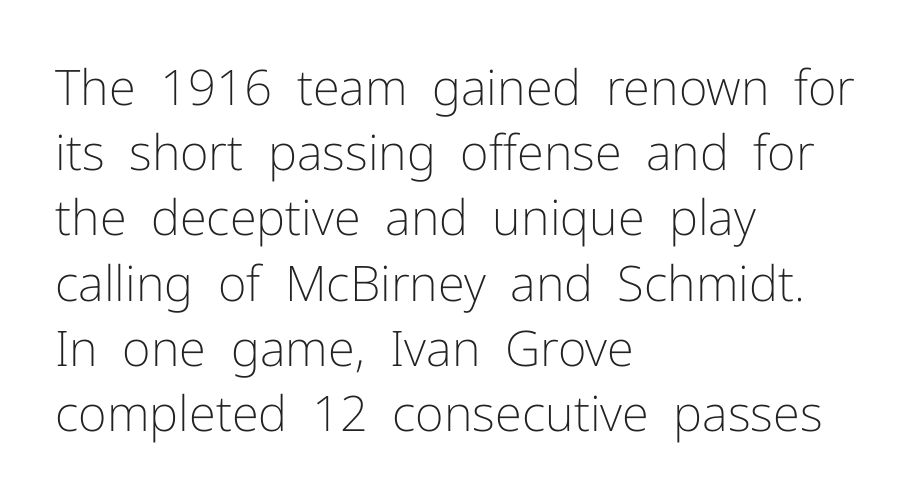
{"serif": "no", "italic": "no", "bold": "no", "weight": "light", "width": "normal", "stroke_contrast": "low", "x_height": "medium", "monospaced": "no", "underline": "no", "align": "left", "line_spacing": "normal", "line_spacing_ratio": 1.33, "letter_spacing": "normal", "letter_spacing_em": 0.0, "glyph_px": 49}
